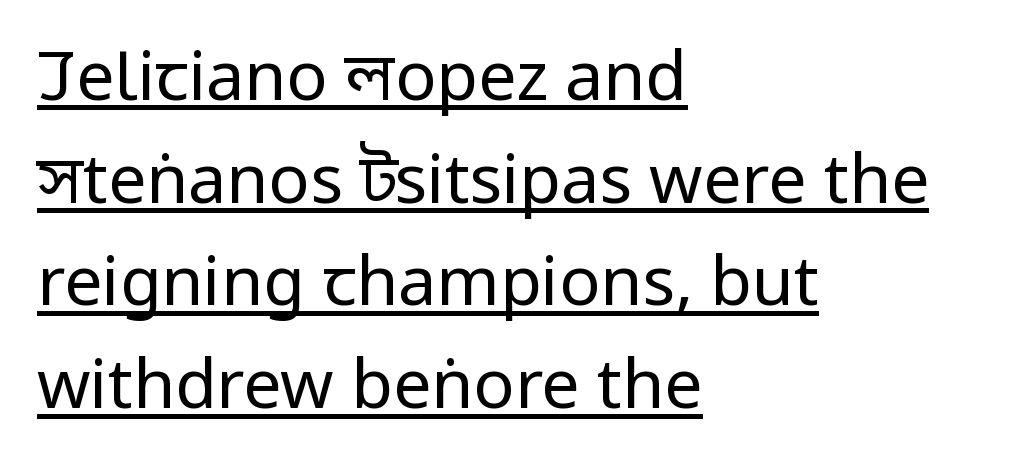
The image shows 68 px regular-weight, condensed sans-serif type, upright; set left-aligned, normal line spacing (1.51x), normal letter spacing, underlined; low stroke contrast and a large x-height.
